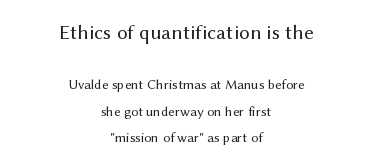
Q: Is the text bold? A: No.
Q: Is the text italic (slanted)? A: No, it is upright.
Q: Is the text underlined? A: No.
Q: How is the paragraph aligned? A: Centered.
Q: Is the spacing between letters normal or unusually wide? A: Normal.
Q: Which block of text is set in a larger size, the first (top) or the second (bottom)? A: The first (top) one.
